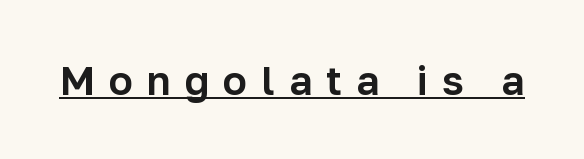
{"serif": "no", "italic": "no", "width": "normal", "stroke_contrast": "low", "x_height": "medium", "monospaced": "no", "underline": "yes", "letter_spacing": "wide", "letter_spacing_em": 0.35, "glyph_px": 40}
